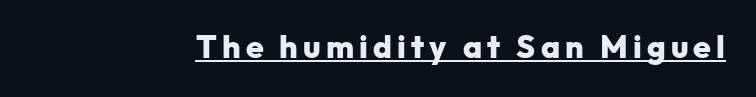
The image shows 32 px heavy sans-serif type, upright; set underlined; low stroke contrast and a medium x-height.
